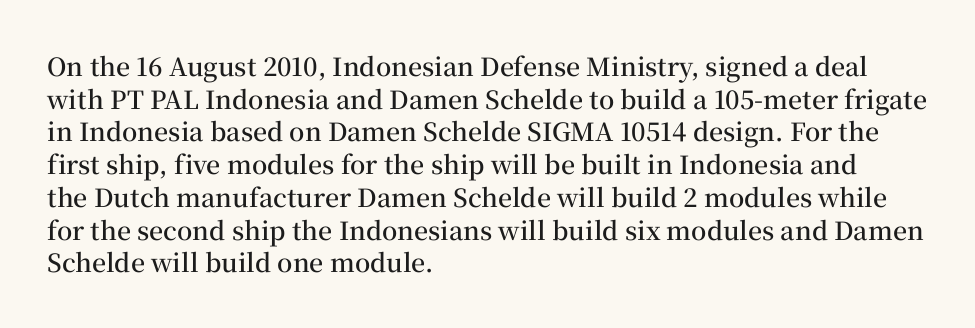
Q: Is the text bold? A: Semi-bold.
Q: Is the text italic (slanted)? A: No, it is upright.
Q: Is the text underlined? A: No.
Q: How is the paragraph aligned? A: Left-aligned.
Q: Is the spacing between letters normal or unusually wide? A: Normal.
Q: Is the spacing between lines tight, normal or loose? A: Normal.
